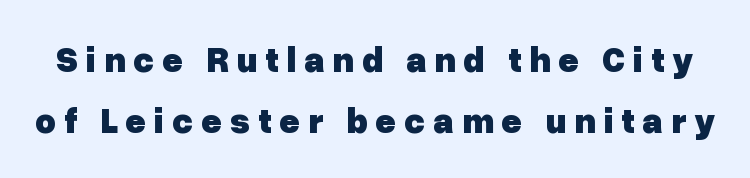
The image shows 36 px heavy sans-serif type, upright; set normal line spacing (1.7x), unusually wide letter spacing (+0.21 em), not underlined; low stroke contrast and a medium x-height.
